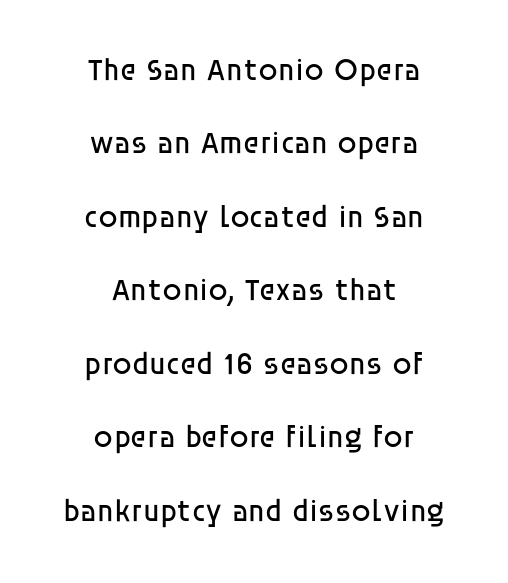
Q: Is the text bold? A: No.
Q: Is the text italic (slanted)? A: No, it is upright.
Q: Is the typeface a serif or a sans-serif typeface? A: Sans-serif.
Q: Is the text underlined? A: No.
Q: How is the paragraph aligned? A: Centered.
Q: Is the spacing between letters normal or unusually wide? A: Normal.
Q: Is the spacing between lines tight, normal or loose? A: Loose.
Q: Width (condensed, normal, or wide)? A: Normal.
Q: Stroke contrast? A: Low.
Q: x-height? A: Large.
Q: Monospaced? A: No.
